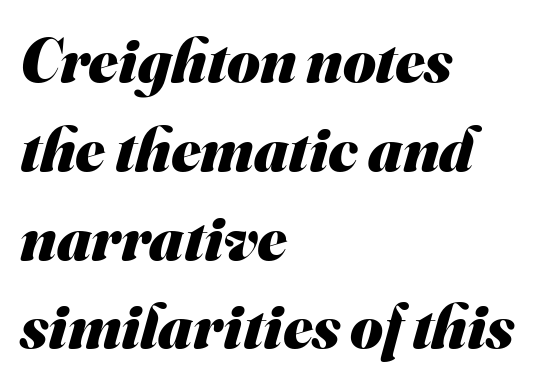
Q: Is the text bold? A: Yes.
Q: Is the typeface a serif or a sans-serif typeface? A: Sans-serif.
Q: Is the text underlined? A: No.
Q: How is the paragraph aligned? A: Left-aligned.
Q: Is the spacing between letters normal or unusually wide? A: Normal.
Q: Is the spacing between lines tight, normal or loose? A: Normal.
Q: Width (condensed, normal, or wide)? A: Normal.
Q: Stroke contrast? A: Medium.
Q: x-height? A: Small.
Q: Monospaced? A: No.
